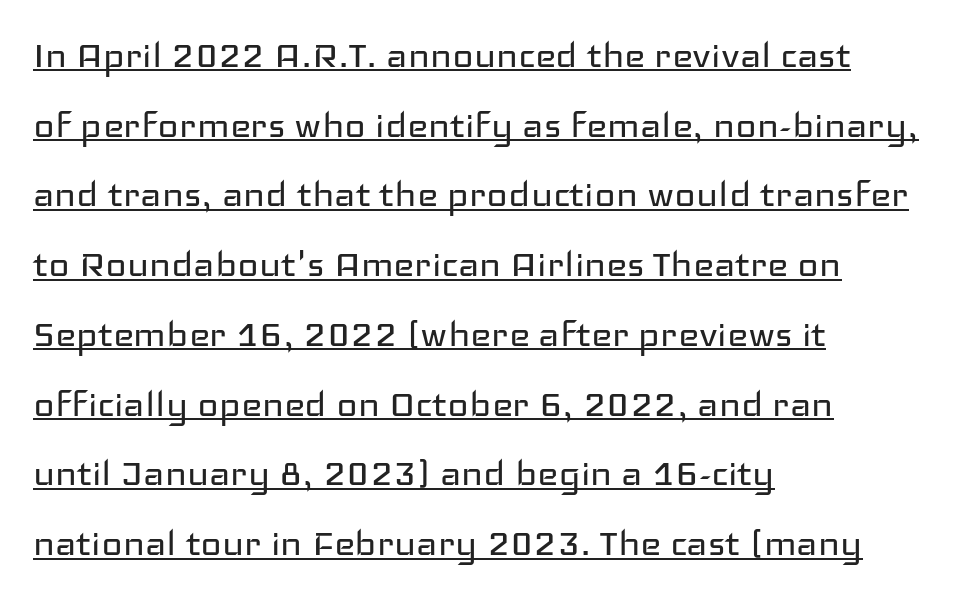
The image shows 45 px regular-weight, wide sans-serif type, upright; set left-aligned, normal line spacing (1.55x), normal letter spacing, underlined; low stroke contrast and a medium x-height.
